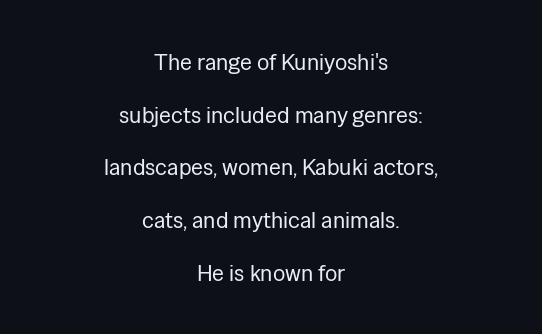
A bare baseline throughout the passage. Weight: in the light-to-regular range. Horizontal alignment here is central, giving a formal, balanced look. Posture: upright roman.
